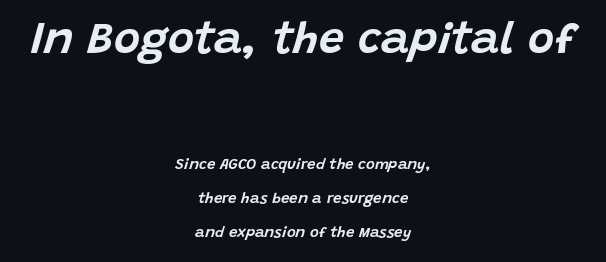
The image shows 45 px text type, italic (leaning right); set centered, loose line spacing (2.27x), normal letter spacing, not underlined; the first (top) block is 3.0x larger; low stroke contrast and a large x-height.
